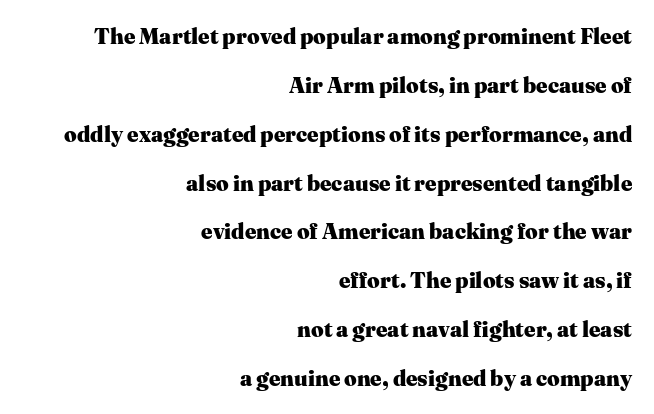
{"italic": "no", "bold": "yes", "underline": "no", "align": "right", "line_spacing": "loose", "line_spacing_ratio": 2.22, "letter_spacing": "normal", "letter_spacing_em": 0.0, "glyph_px": 22}
